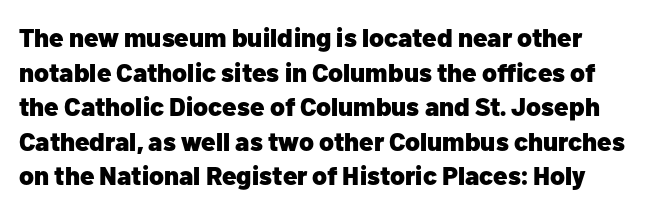
Q: Is the text bold? A: Yes.
Q: Is the text italic (slanted)? A: No, it is upright.
Q: Is the text underlined? A: No.
Q: How is the paragraph aligned? A: Left-aligned.
Q: Is the spacing between letters normal or unusually wide? A: Normal.
Q: Is the spacing between lines tight, normal or loose? A: Normal.
